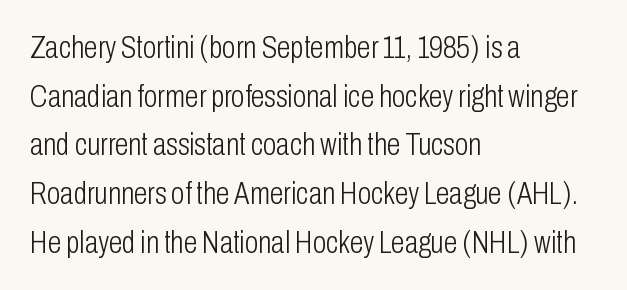
{"serif": "no", "italic": "no", "bold": "no", "weight": "light", "width": "condensed", "stroke_contrast": "low", "x_height": "medium", "monospaced": "no", "underline": "no", "align": "left", "line_spacing": "normal", "line_spacing_ratio": 1.57, "letter_spacing": "normal", "letter_spacing_em": 0.0, "glyph_px": 31}
